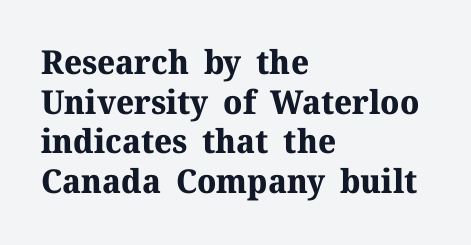
The image shows 33 px bold serif type, upright; set left-aligned, line spacing 1.2x, normal letter spacing, not underlined; medium stroke contrast and a medium x-height.
